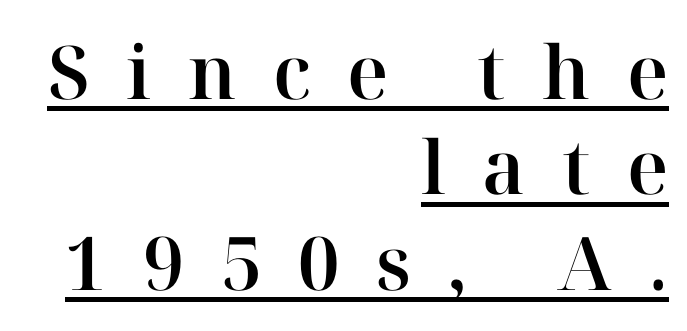
Q: Is the text italic (slanted)? A: No, it is upright.
Q: Is the typeface a serif or a sans-serif typeface? A: Serif.
Q: Is the text underlined? A: Yes.
Q: How is the paragraph aligned? A: Right-aligned.
Q: Is the spacing between letters normal or unusually wide? A: Unusually wide.
Q: Is the spacing between lines tight, normal or loose? A: Normal.
Q: Width (condensed, normal, or wide)? A: Normal.
Q: Stroke contrast? A: High.
Q: x-height? A: Medium.
Q: Monospaced? A: No.
